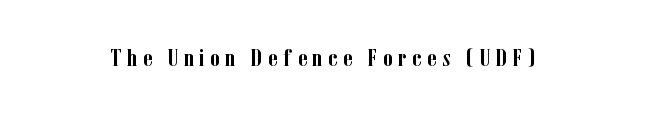
{"italic": "no", "bold": "yes", "underline": "no", "letter_spacing": "wide", "letter_spacing_em": 0.23, "glyph_px": 24}
